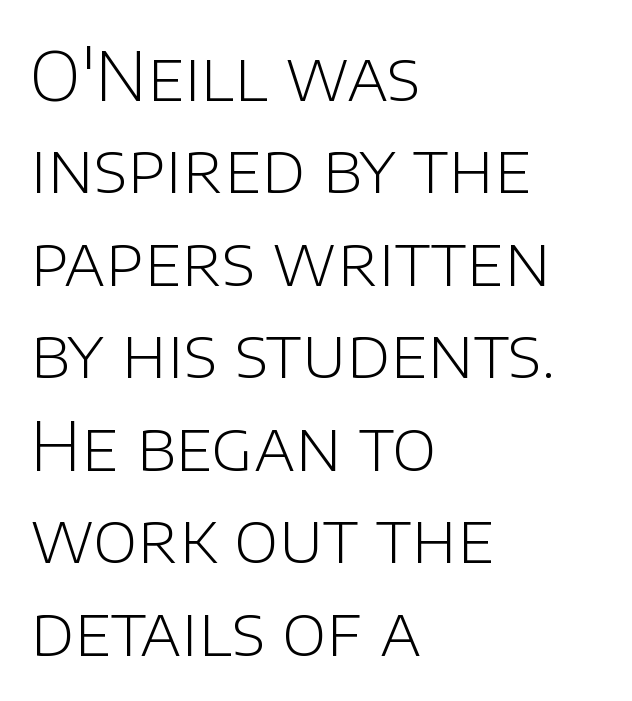
The image shows 68 px light sans-serif type, upright; set left-aligned, normal line spacing (1.36x), normal letter spacing, not underlined; low stroke contrast and a large x-height.
